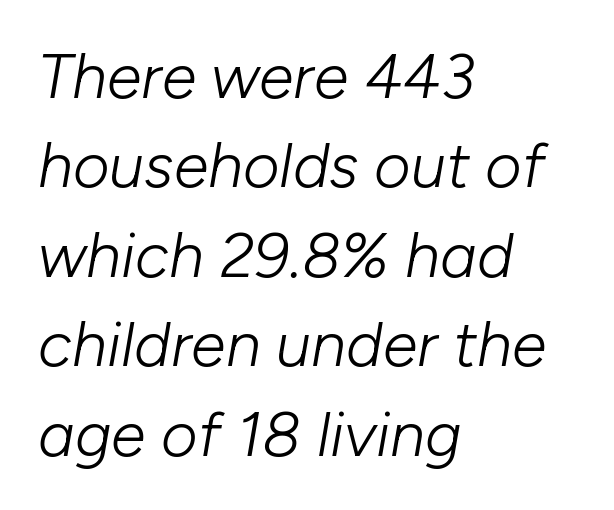
Q: Is the text bold? A: No.
Q: Is the text italic (slanted)? A: Yes, it leans right by about 10 degrees.
Q: Is the text underlined? A: No.
Q: How is the paragraph aligned? A: Left-aligned.
Q: Is the spacing between letters normal or unusually wide? A: Normal.
Q: Is the spacing between lines tight, normal or loose? A: Normal.
Q: Width (condensed, normal, or wide)? A: Normal.
Q: Stroke contrast? A: Low.
Q: x-height? A: Medium.
Q: Monospaced? A: No.
